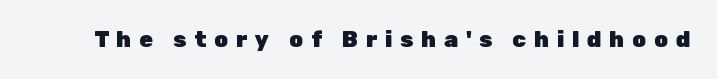
Q: Is the text bold? A: Yes.
Q: Is the text italic (slanted)? A: No, it is upright.
Q: Is the text underlined? A: No.
Q: Is the spacing between letters normal or unusually wide? A: Unusually wide.
